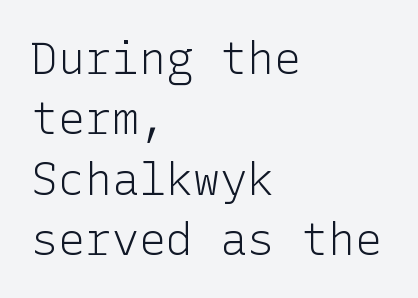
Q: Is the text bold? A: No.
Q: Is the text italic (slanted)? A: No, it is upright.
Q: Is the typeface a serif or a sans-serif typeface? A: Sans-serif.
Q: Is the text underlined? A: No.
Q: How is the paragraph aligned? A: Left-aligned.
Q: Is the spacing between letters normal or unusually wide? A: Normal.
Q: Is the spacing between lines tight, normal or loose? A: Normal.
Q: Width (condensed, normal, or wide)? A: Normal.
Q: Stroke contrast? A: Low.
Q: x-height? A: Medium.
